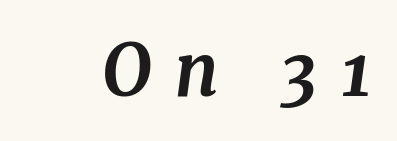
Q: Is the text bold? A: Yes.
Q: Is the text italic (slanted)? A: Yes, it leans right by about 7 degrees.
Q: Is the typeface a serif or a sans-serif typeface? A: Serif.
Q: Is the text underlined? A: No.
Q: Is the spacing between letters normal or unusually wide? A: Unusually wide.
Q: Width (condensed, normal, or wide)? A: Normal.
Q: Stroke contrast? A: Medium.
Q: x-height? A: Medium.
Q: Monospaced? A: No.
